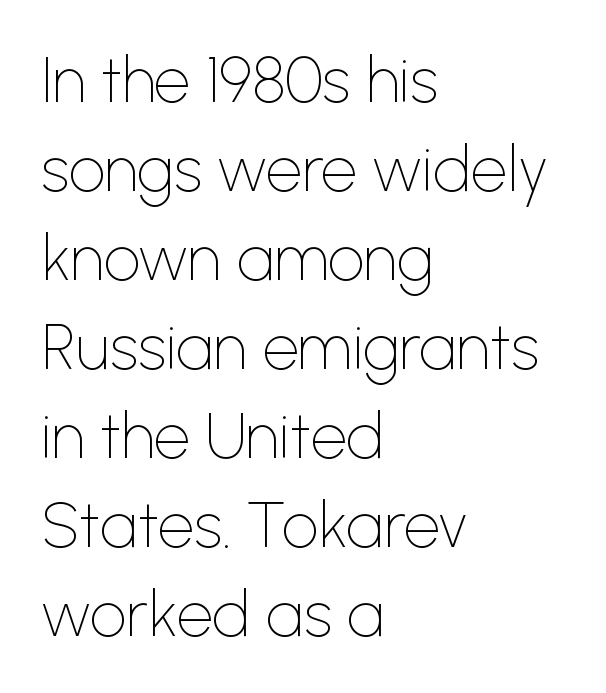
{"serif": "no", "italic": "no", "bold": "no", "weight": "thin", "width": "normal", "stroke_contrast": "low", "x_height": "medium", "monospaced": "no", "underline": "no", "align": "left", "line_spacing": "normal", "line_spacing_ratio": 1.39, "letter_spacing": "normal", "letter_spacing_em": 0.0, "glyph_px": 64}
